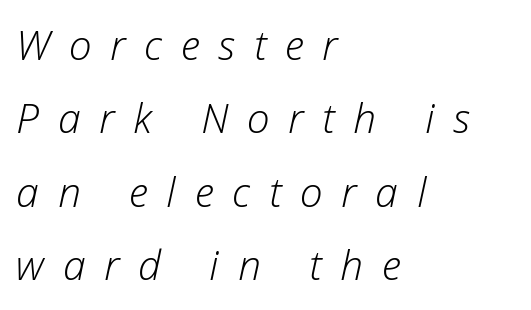
{"italic": "yes", "lean": "right", "slant_degrees": 12, "bold": "no", "weight": "light", "width": "normal", "stroke_contrast": "low", "x_height": "medium", "monospaced": "no", "underline": "no", "align": "left", "line_spacing_ratio": 1.79, "letter_spacing": "wide", "letter_spacing_em": 0.46, "glyph_px": 41}
